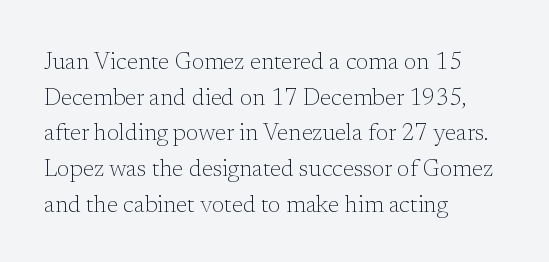
Q: Is the text bold? A: No.
Q: Is the text italic (slanted)? A: No, it is upright.
Q: Is the text underlined? A: No.
Q: How is the paragraph aligned? A: Left-aligned.
Q: Is the spacing between letters normal or unusually wide? A: Normal.
Q: Is the spacing between lines tight, normal or loose? A: Normal.
